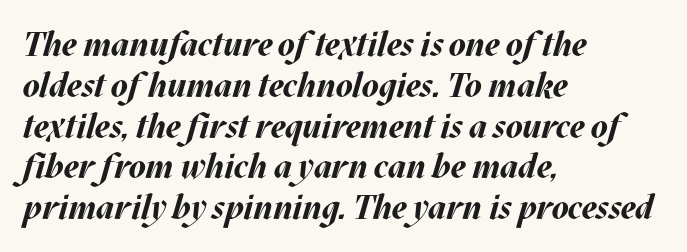
{"italic": "yes", "lean": "right", "slant_degrees": 17, "bold": "yes", "weight": "bold", "width": "normal", "stroke_contrast": "medium", "x_height": "large", "monospaced": "no", "underline": "no", "align": "left", "line_spacing_ratio": 1.2, "letter_spacing": "normal", "letter_spacing_em": 0.0, "glyph_px": 34}
